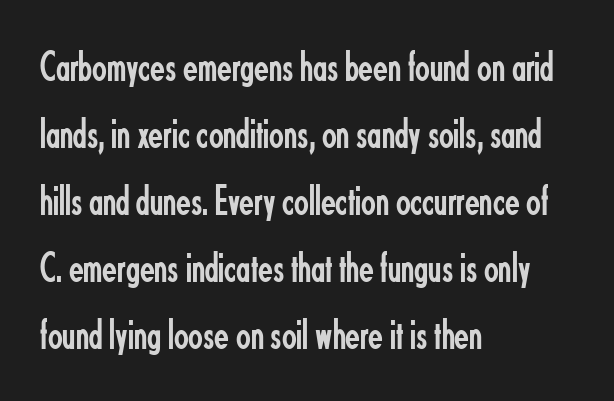
The image shows 43 px regular-weight, condensed sans-serif type, upright; set left-aligned, normal line spacing (1.56x), normal letter spacing, not underlined; low stroke contrast and a small x-height.
